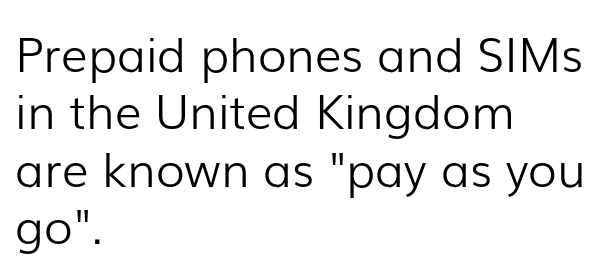
You could not count columns in this text — the font is proportionally spaced. Caption: standard tracking, unaltered. Italic: no, the glyphs are upright roman. Each line starts at the same left margin while the right side varies. The glyphs are unaccompanied by any horizontal stroke below them. The type family on display is of the sans-serif kind.
